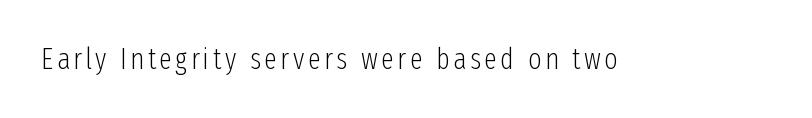
The image shows 29 px light, condensed sans-serif type, upright; set not underlined; low stroke contrast and a medium x-height.
